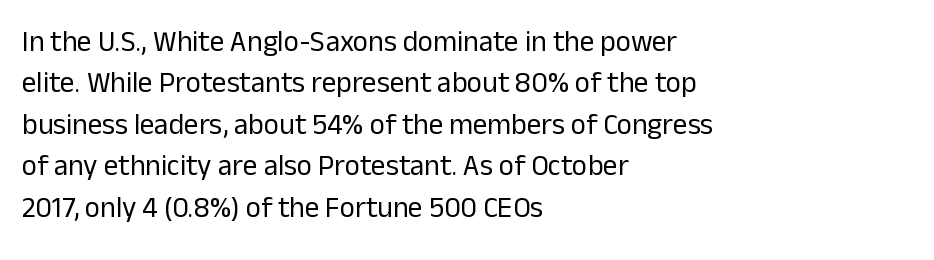
Q: Is the text bold? A: No.
Q: Is the text italic (slanted)? A: No, it is upright.
Q: Is the typeface a serif or a sans-serif typeface? A: Sans-serif.
Q: Is the text underlined? A: No.
Q: How is the paragraph aligned? A: Left-aligned.
Q: Is the spacing between letters normal or unusually wide? A: Normal.
Q: Is the spacing between lines tight, normal or loose? A: Normal.
Q: Width (condensed, normal, or wide)? A: Normal.
Q: Stroke contrast? A: Low.
Q: x-height? A: Medium.
Q: Monospaced? A: No.
